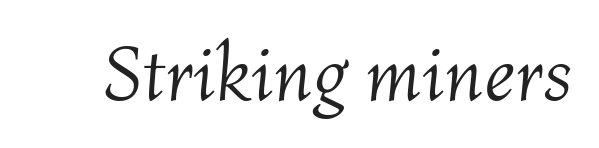
The image shows 78 px light type, italic (leaning right); set normal letter spacing, not underlined; medium stroke contrast and a medium x-height.
